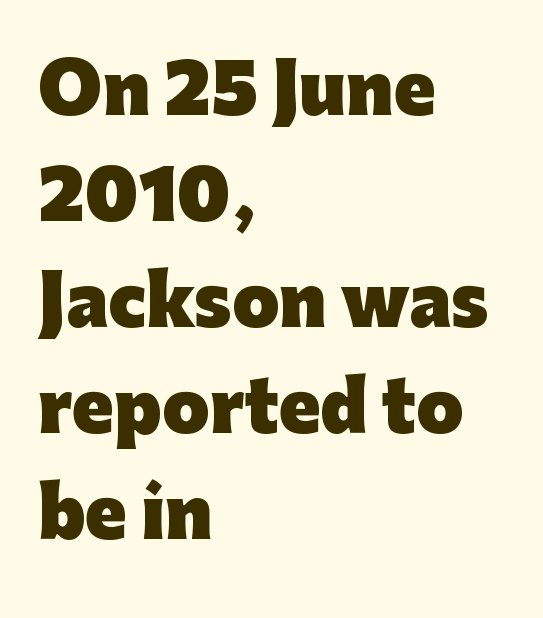
The image shows 68 px heavy sans-serif type, upright; set left-aligned, normal line spacing (1.56x), normal letter spacing, not underlined; low stroke contrast and a medium x-height.
